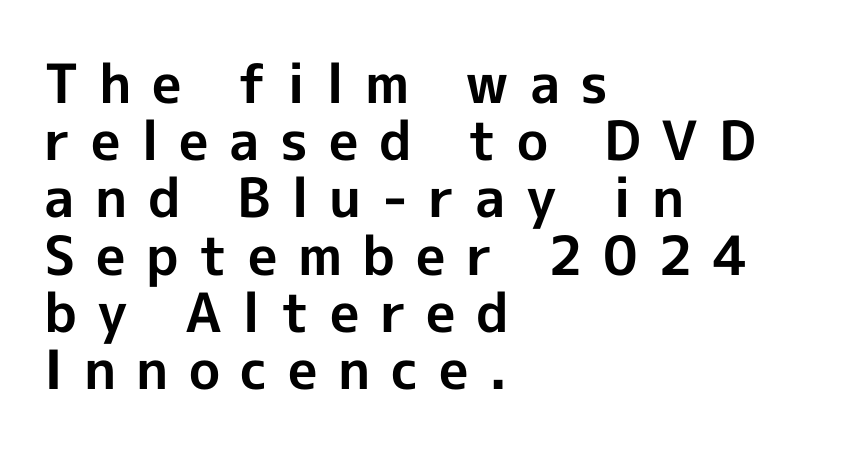
These lines huddle together more closely than default settings would place them. The glyphs are unaccompanied by any horizontal stroke below them. Notice how thick the strokes are: this is what a full bold looks like. It's the straight-up-and-down kind of type.
